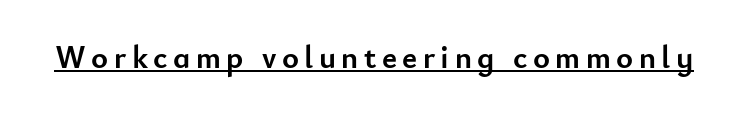
Typographically, this falls in the sans-serif category. The type sits square on the baseline with zero lean. Is the type bold? Yes — the strokes are clearly thick and heavy. Decoration check: the copy is underlined. Each letter keeps its own natural width here, so spacing adapts to shape.
